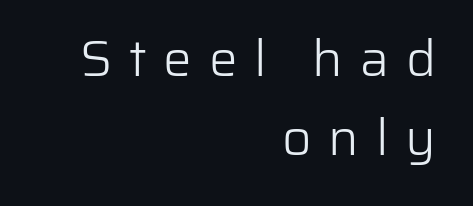
Q: Is the text bold? A: No.
Q: Is the text italic (slanted)? A: No, it is upright.
Q: Is the typeface a serif or a sans-serif typeface? A: Sans-serif.
Q: Is the text underlined? A: No.
Q: How is the paragraph aligned? A: Right-aligned.
Q: Is the spacing between letters normal or unusually wide? A: Unusually wide.
Q: Is the spacing between lines tight, normal or loose? A: Normal.
Q: Width (condensed, normal, or wide)? A: Normal.
Q: Stroke contrast? A: Low.
Q: x-height? A: Medium.
Q: Monospaced? A: No.
